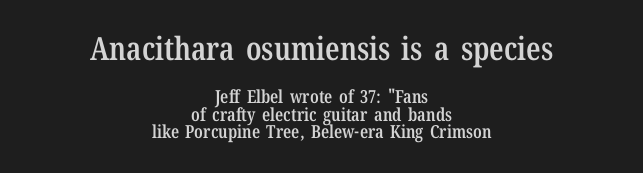
{"serif": "yes", "italic": "no", "bold": "semi", "weight": "semibold", "width": "condensed", "stroke_contrast": "low", "x_height": "medium", "monospaced": "no", "underline": "no", "align": "center", "line_spacing": "tight", "line_spacing_ratio": 0.98, "letter_spacing": "normal", "letter_spacing_em": 0.0, "larger_block": "first", "size_ratio": 1.78, "glyph_px": 32}
